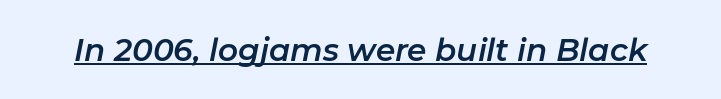
Q: Is the text italic (slanted)? A: Yes, it leans right by about 11 degrees.
Q: Is the text underlined? A: Yes.
Q: Is the spacing between letters normal or unusually wide? A: Normal.
Q: Width (condensed, normal, or wide)? A: Normal.
Q: Stroke contrast? A: Low.
Q: x-height? A: Medium.
Q: Monospaced? A: No.
